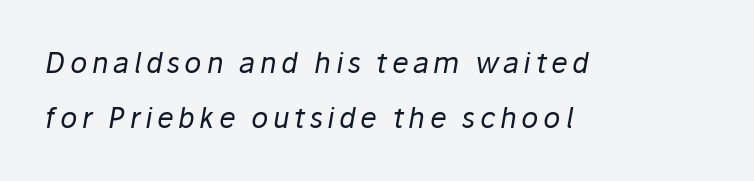
Q: Is the text bold? A: No.
Q: Is the text italic (slanted)? A: Yes, it leans right by about 10 degrees.
Q: Is the text underlined? A: No.
Q: How is the paragraph aligned? A: Left-aligned.
Q: Is the spacing between lines tight, normal or loose? A: Loose.
Q: Width (condensed, normal, or wide)? A: Normal.
Q: Stroke contrast? A: Low.
Q: x-height? A: Medium.
Q: Monospaced? A: No.
